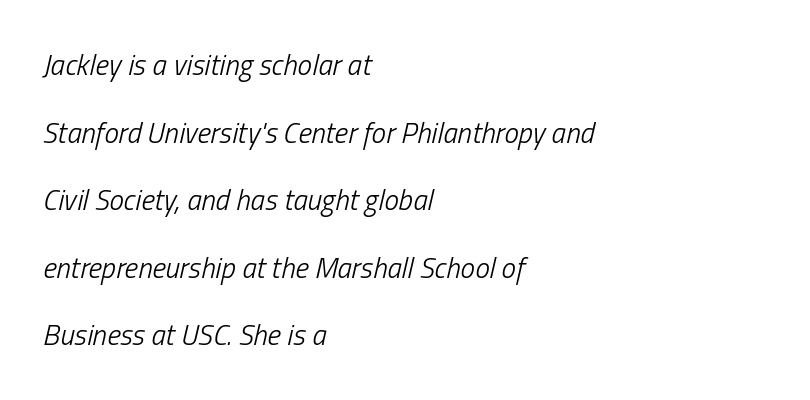
The image shows 29 px light, condensed type, italic (leaning right); set left-aligned, loose line spacing (2.33x), normal letter spacing, not underlined; low stroke contrast and a medium x-height.
